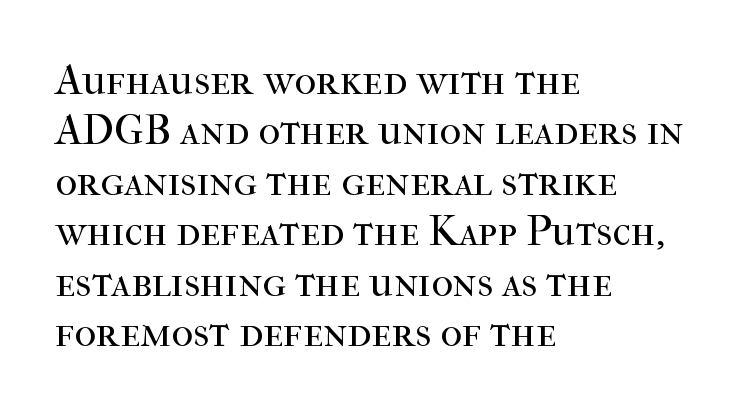
{"serif": "yes", "italic": "no", "bold": "no", "weight": "regular", "width": "normal", "stroke_contrast": "high", "x_height": "medium", "monospaced": "no", "underline": "no", "align": "left", "line_spacing_ratio": 1.2, "letter_spacing": "normal", "letter_spacing_em": 0.0, "glyph_px": 42}
